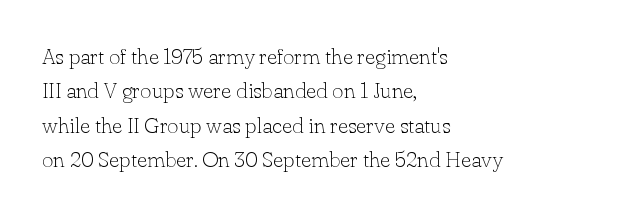
The image shows 22 px text type, upright; set left-aligned, normal line spacing (1.56x), normal letter spacing, not underlined.
